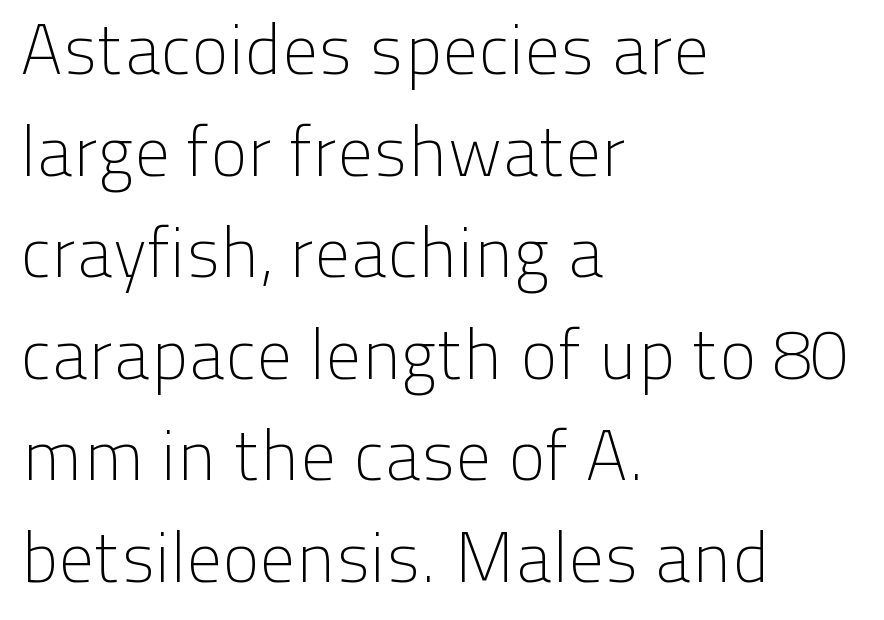
The strokes are not fattened; the text isn't bold. These lines are composed in type without serifs. The axis of the letterforms is exactly vertical. Character widths vary here, with narrow letters taking less room than wide ones.
